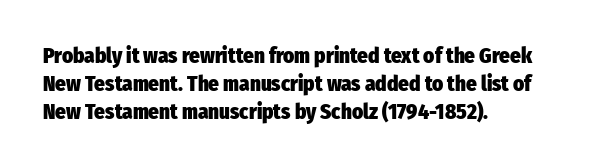
The image shows 21 px bold type, upright; set left-aligned, normal line spacing (1.33x), normal letter spacing, not underlined.
